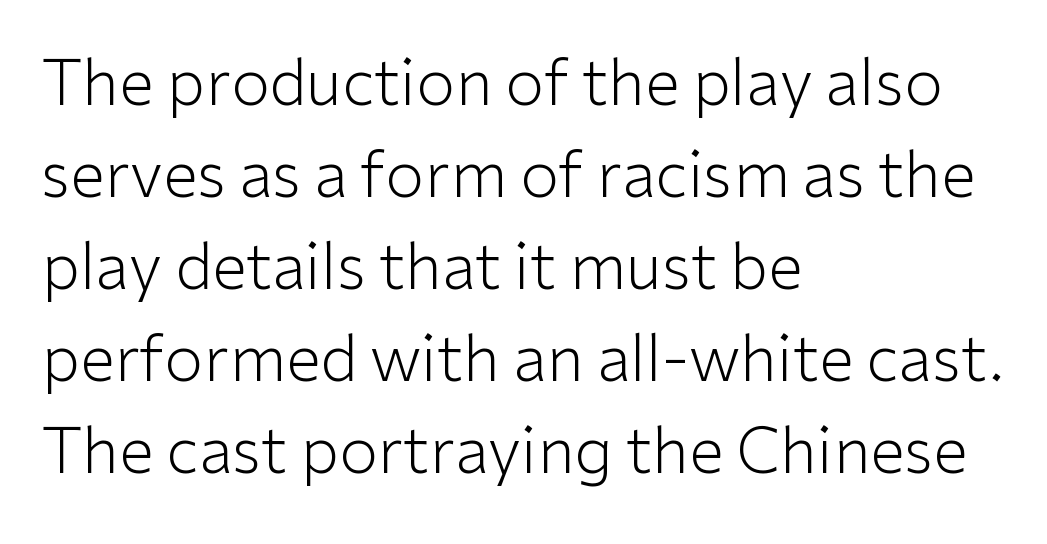
The image shows 63 px light sans-serif type, upright; set left-aligned, normal line spacing (1.46x), normal letter spacing, not underlined; low stroke contrast and a medium x-height.
